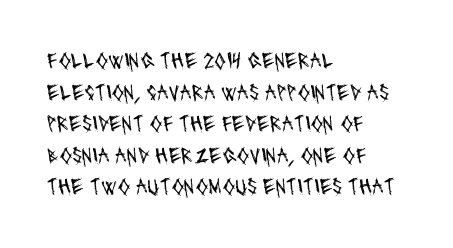
Nothing heavy about these letters — not bold at all. You could call the tracking neutral — neither tight nor loose. Is there much room between lines? A standard amount, neither cramped nor airy. Horizontally, the lines are justified to the leading edge only.
